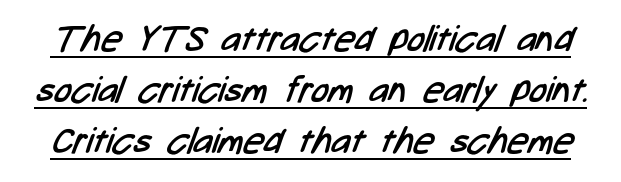
Q: Is the text bold? A: No.
Q: Is the typeface a serif or a sans-serif typeface? A: Sans-serif.
Q: Is the text underlined? A: Yes.
Q: Is the spacing between letters normal or unusually wide? A: Normal.
Q: Is the spacing between lines tight, normal or loose? A: Normal.
Q: Width (condensed, normal, or wide)? A: Condensed.
Q: Stroke contrast? A: Low.
Q: x-height? A: Medium.
Q: Monospaced? A: No.
